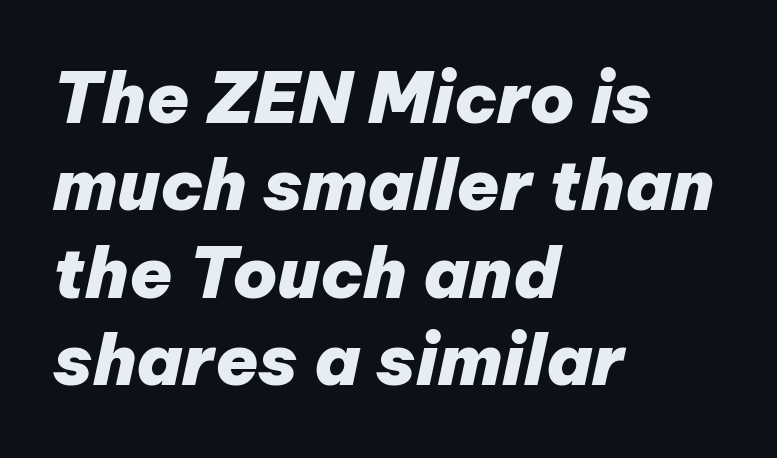
The image shows 70 px heavy type, italic (leaning right); set left-aligned, normal line spacing (1.25x), normal letter spacing, not underlined; low stroke contrast and a medium x-height.
